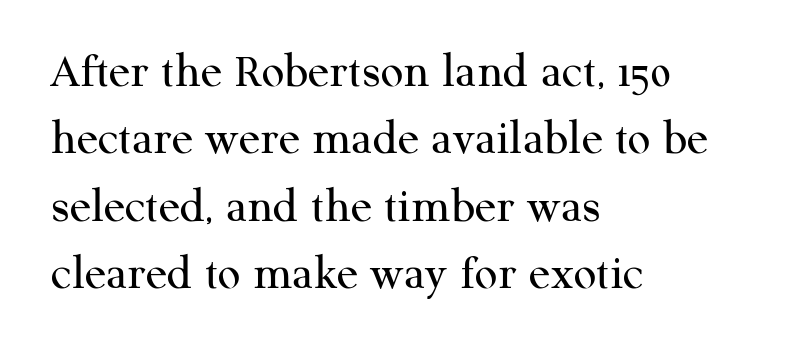
The image shows 50 px regular-weight serif type, upright; set left-aligned, normal line spacing (1.35x), normal letter spacing, not underlined; medium stroke contrast and a medium x-height.
